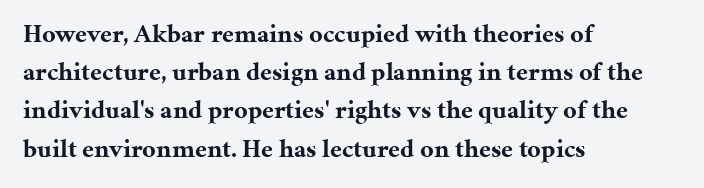
Q: Is the text bold? A: Yes.
Q: Is the text italic (slanted)? A: No, it is upright.
Q: Is the text underlined? A: No.
Q: How is the paragraph aligned? A: Left-aligned.
Q: Is the spacing between letters normal or unusually wide? A: Normal.
Q: Is the spacing between lines tight, normal or loose? A: Normal.
